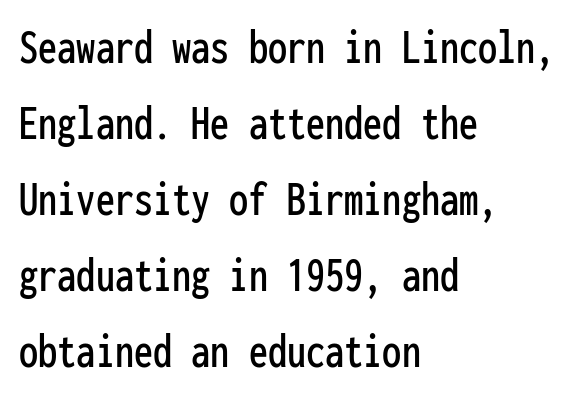
The passage shown is typeset with a sans-serif family. Honestly, the letter spacing is just normal — you wouldn't notice it. A clean baseline with only descenders dipping below it. Alignment: flush left. Think of a typewriter: that constant character pitch is what you see here.
